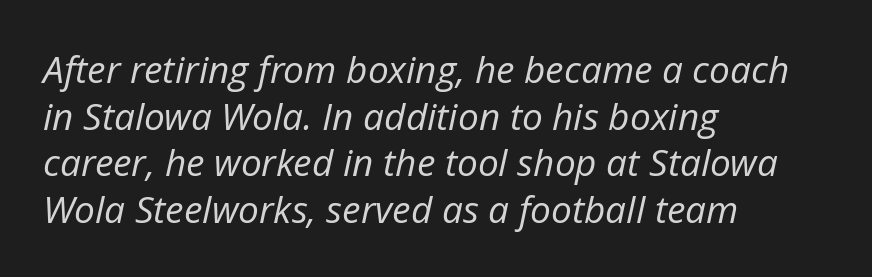
Q: Is the text bold? A: No.
Q: Is the text italic (slanted)? A: Yes, it leans right by about 12 degrees.
Q: Is the text underlined? A: No.
Q: How is the paragraph aligned? A: Left-aligned.
Q: Is the spacing between letters normal or unusually wide? A: Normal.
Q: Is the spacing between lines tight, normal or loose? A: Normal.
Q: Width (condensed, normal, or wide)? A: Normal.
Q: Stroke contrast? A: Low.
Q: x-height? A: Medium.
Q: Monospaced? A: No.
